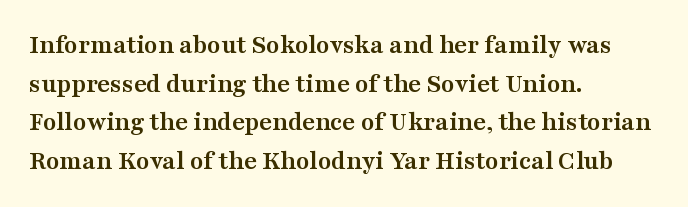
The image shows 27 px bold type, upright; set left-aligned, normal line spacing (1.43x), normal letter spacing, not underlined.
